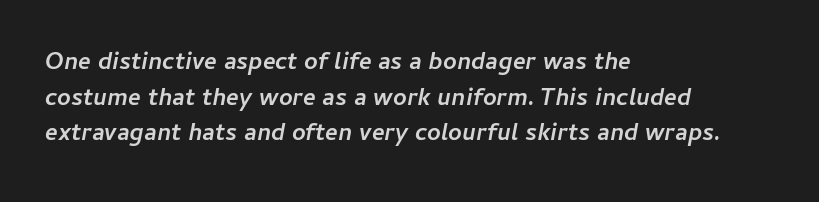
The image shows 24 px bold type, italic (leaning right); set left-aligned, normal line spacing (1.48x), normal letter spacing, not underlined.
